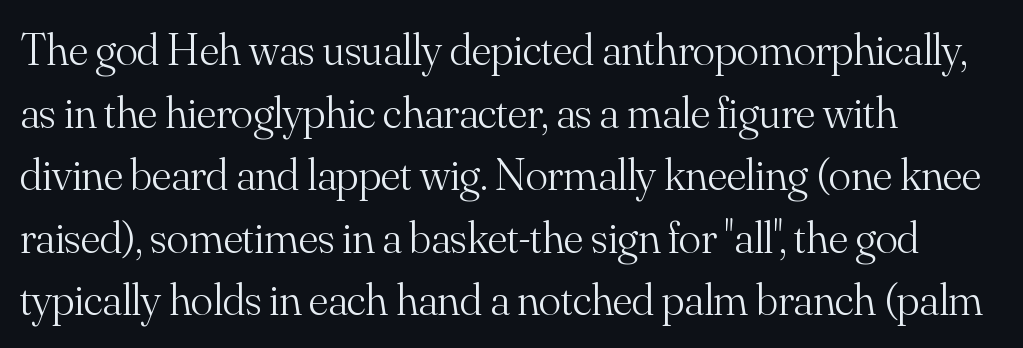
The image shows 46 px light serif type, upright; set left-aligned, normal line spacing (1.36x), normal letter spacing, not underlined; medium stroke contrast and a small x-height.
